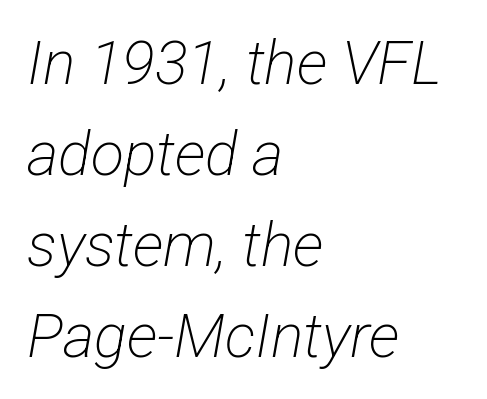
The image shows 61 px light, condensed sans-serif type; set left-aligned, normal line spacing (1.49x), normal letter spacing, not underlined; low stroke contrast and a medium x-height.
